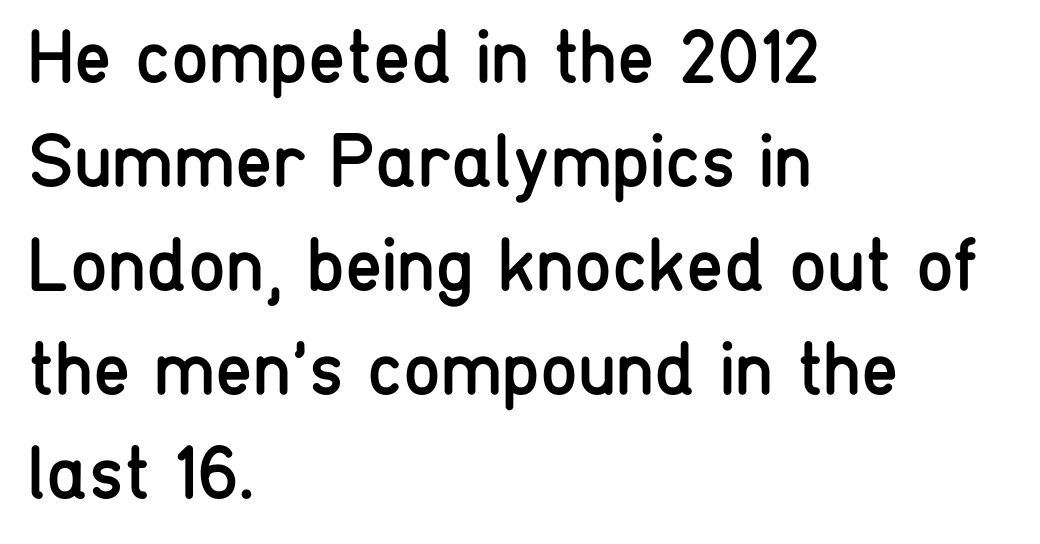
The image shows 76 px regular-weight, condensed sans-serif type, upright; set left-aligned, normal line spacing (1.37x), normal letter spacing, not underlined; low stroke contrast and a medium x-height.
